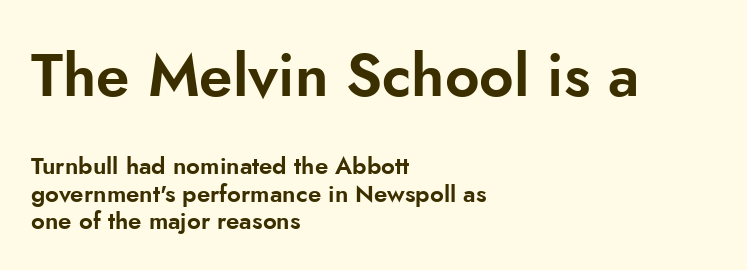
Q: Is the text italic (slanted)? A: No, it is upright.
Q: Is the typeface a serif or a sans-serif typeface? A: Sans-serif.
Q: Is the text underlined? A: No.
Q: How is the paragraph aligned? A: Left-aligned.
Q: Is the spacing between letters normal or unusually wide? A: Normal.
Q: Is the spacing between lines tight, normal or loose? A: Tight.
Q: Which block of text is set in a larger size, the first (top) or the second (bottom)? A: The first (top) one.
Q: Width (condensed, normal, or wide)? A: Normal.
Q: Stroke contrast? A: Low.
Q: x-height? A: Small.
Q: Monospaced? A: No.
